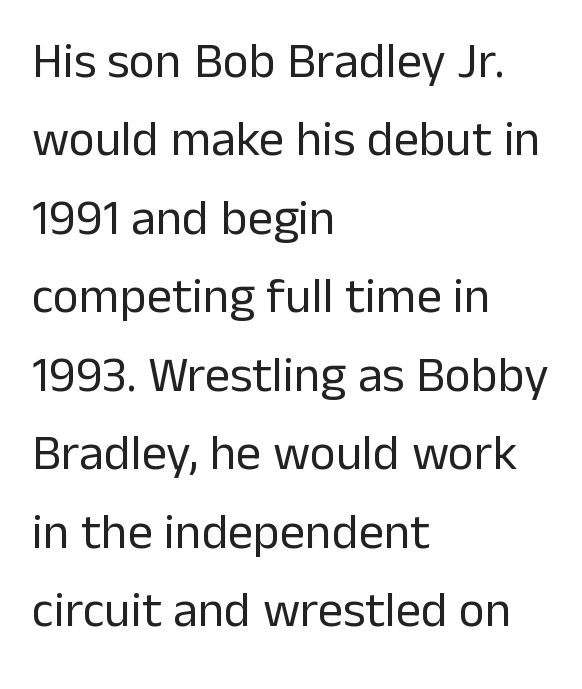
{"serif": "no", "italic": "no", "bold": "no", "weight": "regular", "width": "normal", "stroke_contrast": "low", "x_height": "medium", "monospaced": "no", "underline": "no", "align": "left", "line_spacing": "normal", "line_spacing_ratio": 1.57, "letter_spacing": "normal", "letter_spacing_em": 0.0, "glyph_px": 50}
